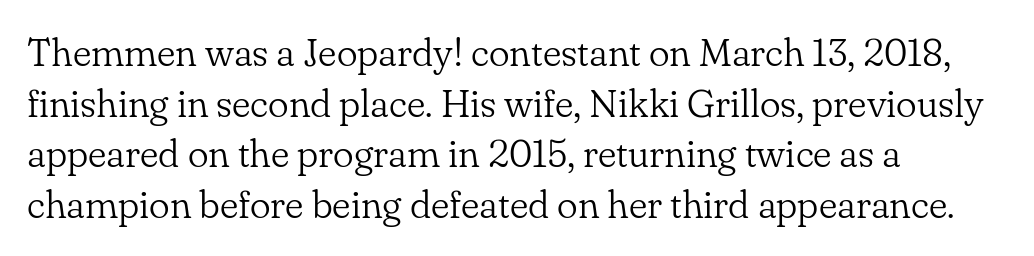
{"serif": "yes", "italic": "no", "bold": "no", "weight": "light", "width": "normal", "stroke_contrast": "low", "x_height": "small", "monospaced": "no", "underline": "no", "align": "left", "line_spacing": "normal", "line_spacing_ratio": 1.3, "letter_spacing": "normal", "letter_spacing_em": 0.0, "glyph_px": 39}
